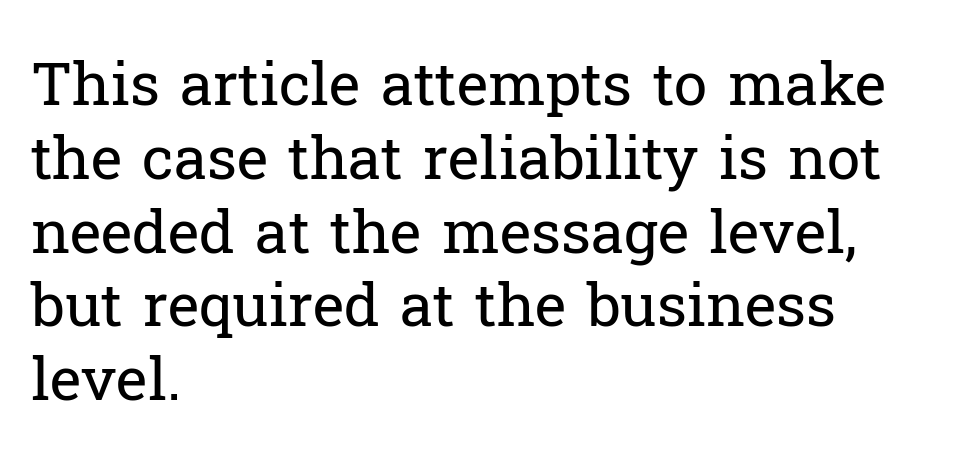
Q: Is the text bold? A: No.
Q: Is the text italic (slanted)? A: No, it is upright.
Q: Is the typeface a serif or a sans-serif typeface? A: Serif.
Q: Is the text underlined? A: No.
Q: How is the paragraph aligned? A: Left-aligned.
Q: Is the spacing between letters normal or unusually wide? A: Normal.
Q: Width (condensed, normal, or wide)? A: Normal.
Q: Stroke contrast? A: Low.
Q: x-height? A: Medium.
Q: Monospaced? A: No.
